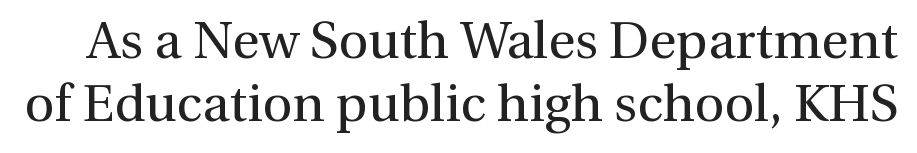
Q: Is the text bold? A: No.
Q: Is the text italic (slanted)? A: No, it is upright.
Q: Is the typeface a serif or a sans-serif typeface? A: Serif.
Q: Is the text underlined? A: No.
Q: Is the spacing between letters normal or unusually wide? A: Normal.
Q: Width (condensed, normal, or wide)? A: Normal.
Q: Stroke contrast? A: Medium.
Q: x-height? A: Medium.
Q: Monospaced? A: No.
